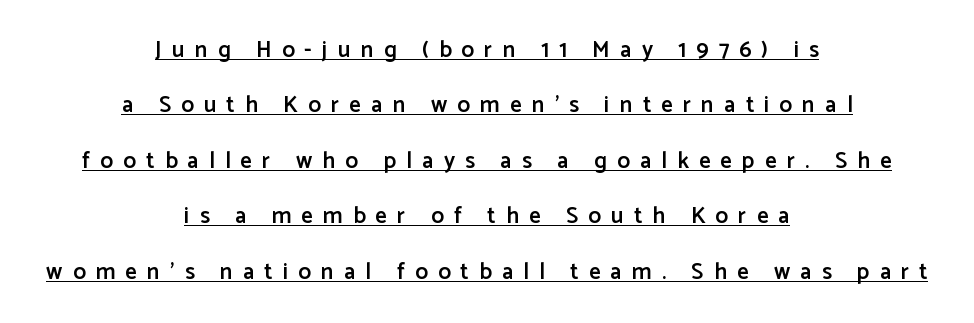
The image shows 23 px text type, upright; set centered, loose line spacing (2.41x), unusually wide letter spacing (+0.44 em), underlined.
